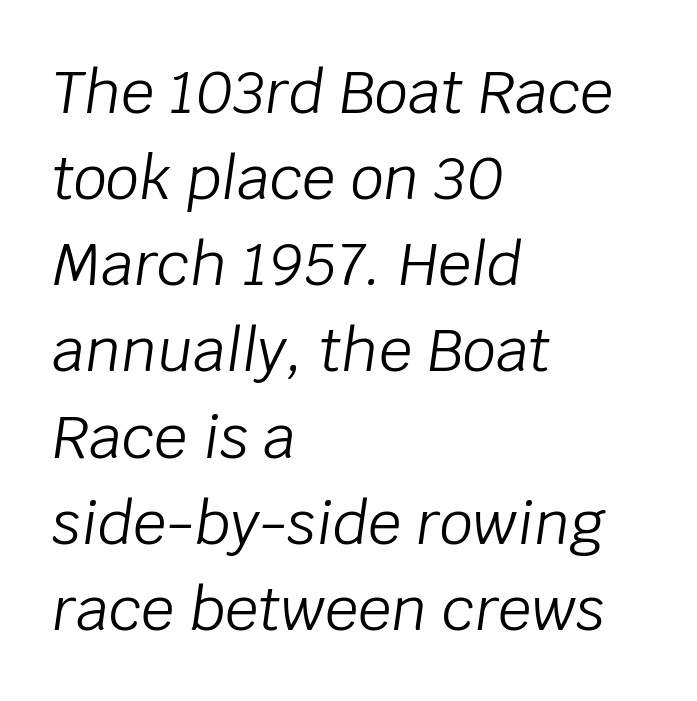
Rendered with sloped, italic letterforms. This rendering leaves character spacing at its baseline value. A normal amount of white space separates one row of letters from the next. The space beneath each line is pristine and unruled. Caption: multi-line text, flush left, ragged right. Looks like regular typesetting: each glyph gets only the width it needs.
